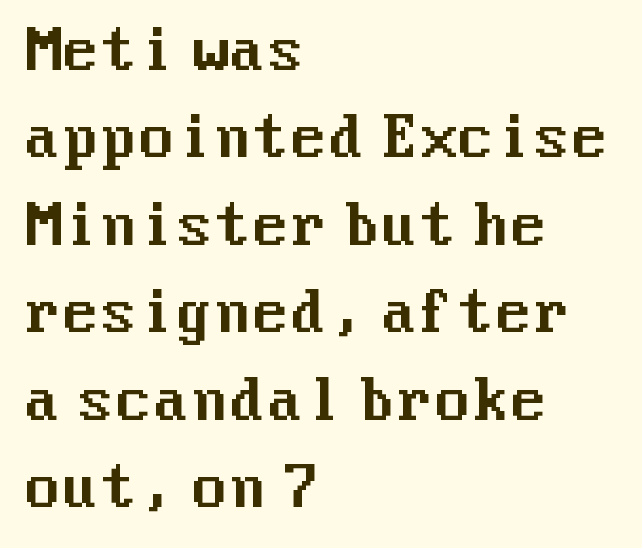
The image shows 55 px sans-serif type, upright; set left-aligned, normal line spacing (1.59x), normal letter spacing, not underlined; medium stroke contrast and a medium x-height.
